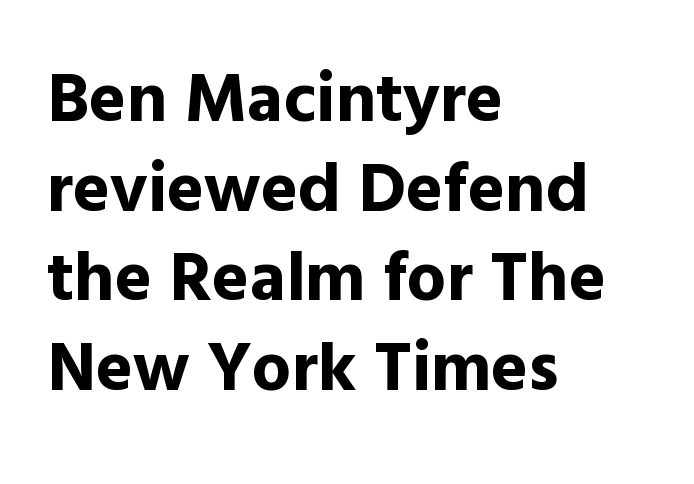
{"serif": "no", "italic": "no", "bold": "yes", "weight": "bold", "width": "normal", "x_height": "medium", "monospaced": "no", "underline": "no", "align": "left", "line_spacing": "normal", "line_spacing_ratio": 1.28, "letter_spacing": "normal", "letter_spacing_em": 0.0, "glyph_px": 70}
